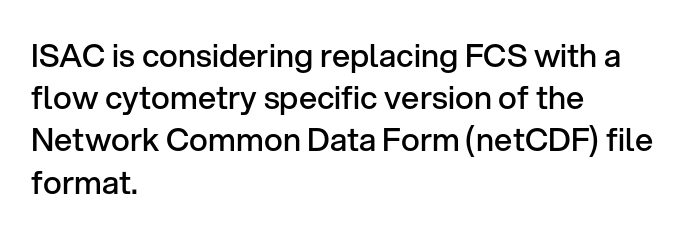
One glance says typical: line gaps are just what's usual. Nothing sits at the stroke ends, so this counts as sans-serif. Designer's note — italics off, roman on. The rendering uses natural spacing where letterforms have individual widths. Compared with typical body copy, the letter spacing here is the same. Moderately thickened strokes mark this as semibold type.
